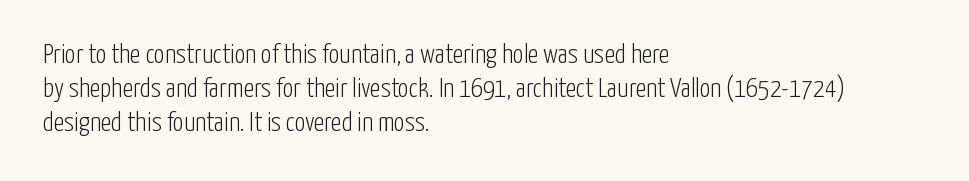
Q: Is the text bold? A: No.
Q: Is the text italic (slanted)? A: No, it is upright.
Q: Is the text underlined? A: No.
Q: How is the paragraph aligned? A: Left-aligned.
Q: Is the spacing between letters normal or unusually wide? A: Normal.
Q: Is the spacing between lines tight, normal or loose? A: Normal.
